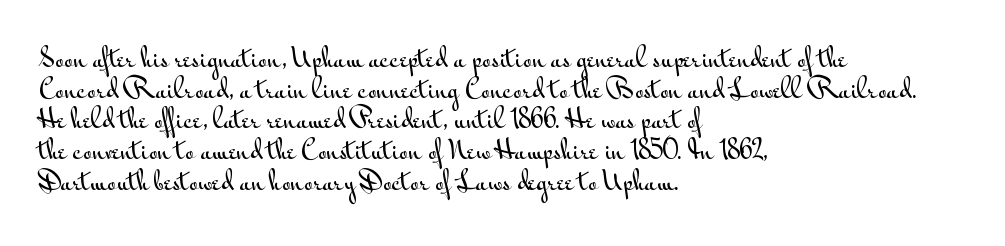
Which margin do the lines hug? The left one — the right edge is uneven. Bare-footed words on every line. Here the glyphs are tracked normally, forming tight word shapes.
